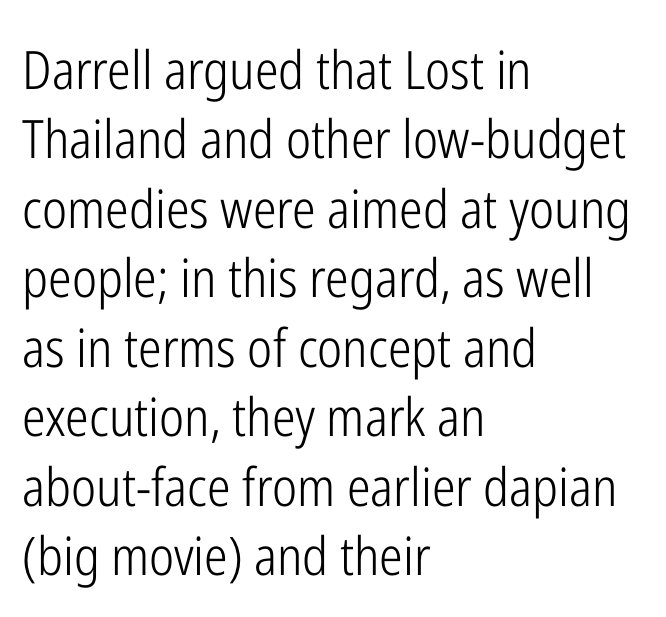
Tracking value appears to be zero — textbook default spacing. These glyphs show unthickened strokes, regular width or finer. Leftover space on each line is placed entirely after the last word. What kind of face is this? One without serifs — a sans. Evenly set lines give the paragraph a standard silhouette. The passage shown is not underscored anywhere.
